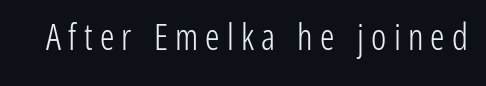
{"serif": "no", "italic": "no", "bold": "no", "weight": "light", "width": "condensed", "stroke_contrast": "low", "x_height": "medium", "monospaced": "no", "underline": "no", "letter_spacing": "wide", "letter_spacing_em": 0.2, "glyph_px": 36}
